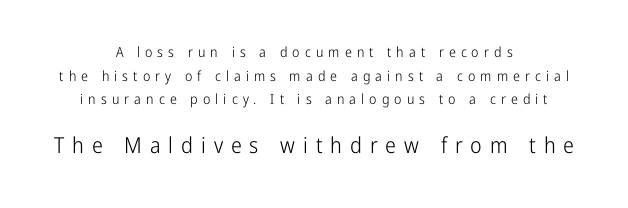
The image shows 22 px text type, upright; set centered, normal line spacing (1.69x), unusually wide letter spacing (+0.36 em), not underlined; the second (bottom) block is 1.57x larger.
